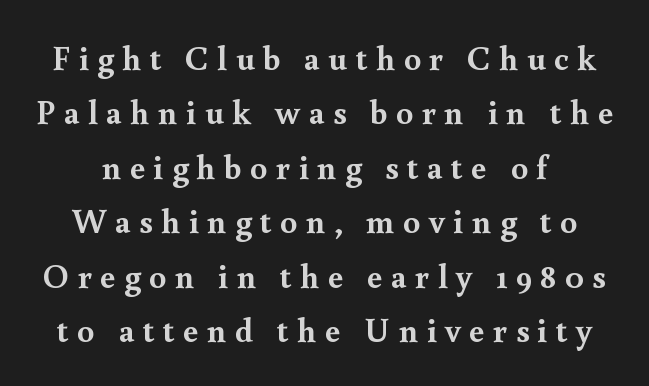
Notice how the stems are strictly vertical — no italics here. Baseline-to-baseline distance is the conventional proportion of letter height. The letters are spread apart with noticeably loose tracking. Letters rest on an invisible, unmarked baseline. What weight is shown? A full bold with thick strokes.
